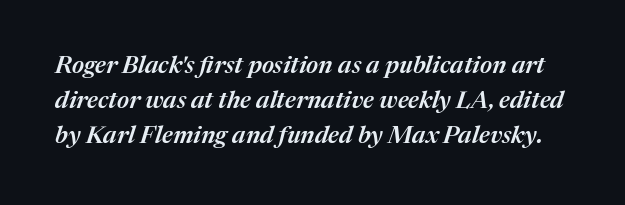
{"italic": "yes", "lean": "right", "slant_degrees": 17, "bold": "semi", "underline": "no", "line_spacing": "normal", "line_spacing_ratio": 1.45, "letter_spacing": "normal", "letter_spacing_em": 0.0, "glyph_px": 24}
